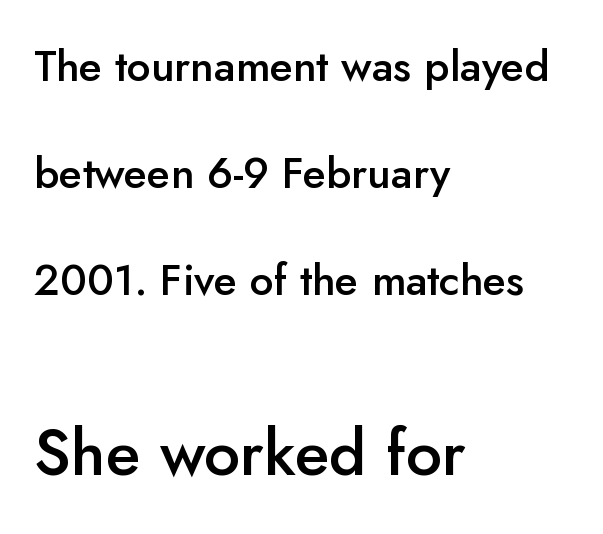
Q: Is the text bold? A: Semi-bold.
Q: Is the text italic (slanted)? A: No, it is upright.
Q: Is the typeface a serif or a sans-serif typeface? A: Sans-serif.
Q: Is the text underlined? A: No.
Q: How is the paragraph aligned? A: Left-aligned.
Q: Is the spacing between letters normal or unusually wide? A: Normal.
Q: Is the spacing between lines tight, normal or loose? A: Loose.
Q: Which block of text is set in a larger size, the first (top) or the second (bottom)? A: The second (bottom) one.
Q: Width (condensed, normal, or wide)? A: Normal.
Q: Stroke contrast? A: Low.
Q: x-height? A: Small.
Q: Monospaced? A: No.
